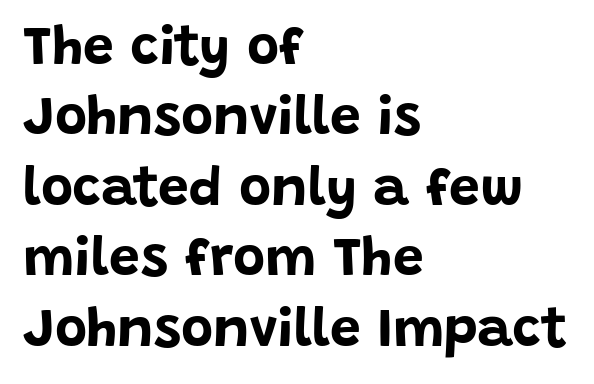
The image shows 55 px bold sans-serif type, upright; set left-aligned, normal line spacing (1.28x), normal letter spacing, not underlined; low stroke contrast and a large x-height.
